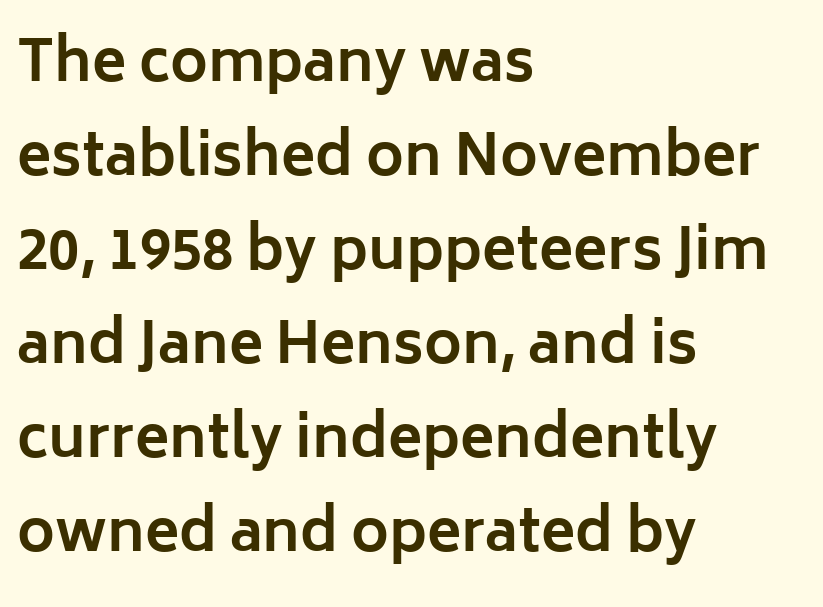
The image shows 57 px bold sans-serif type, upright; set left-aligned, normal line spacing (1.65x), normal letter spacing, not underlined; low stroke contrast and a medium x-height.
